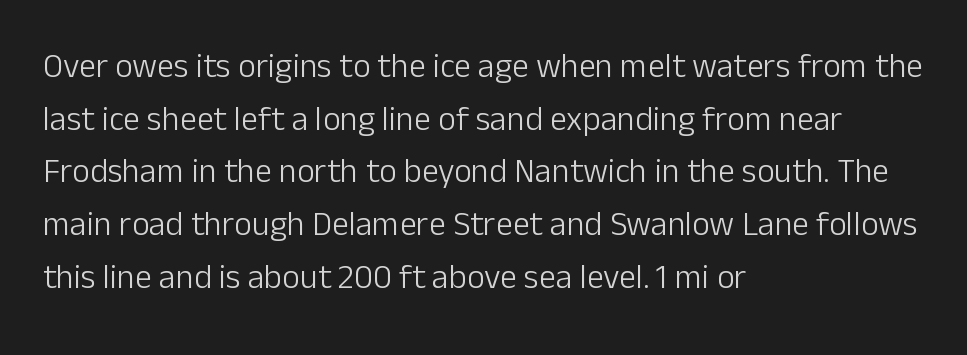
{"serif": "no", "italic": "no", "bold": "no", "weight": "light", "width": "normal", "stroke_contrast": "low", "x_height": "medium", "monospaced": "no", "underline": "no", "align": "left", "line_spacing": "normal", "line_spacing_ratio": 1.55, "letter_spacing": "normal", "letter_spacing_em": 0.0, "glyph_px": 34}
